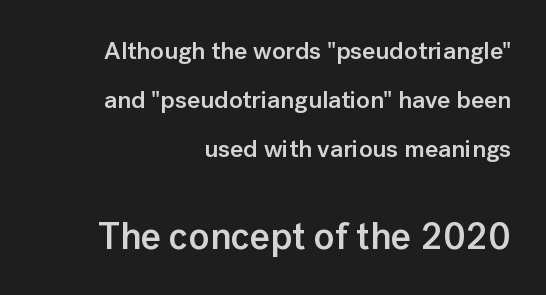
The image shows 38 px semibold sans-serif type, upright; set right-aligned, loose line spacing (1.96x), normal letter spacing, not underlined; the second (bottom) block is 1.52x larger; low stroke contrast and a medium x-height.
